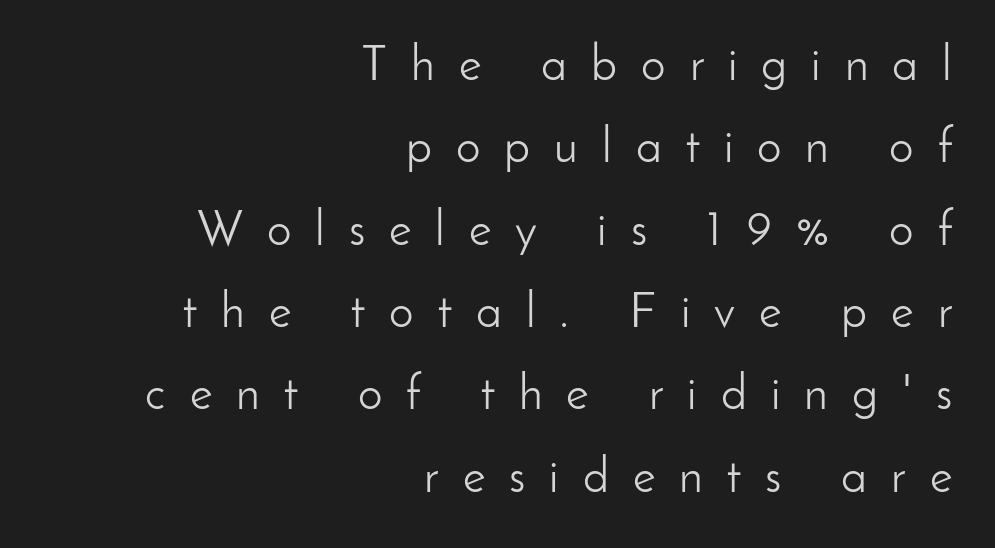
Upright lettering throughout. The setting favours the right margin, as signatures and pull-quotes sometimes do. Underlining? Definitely not there. The face used here is a sans, in the tradition of grotesques and geometrics. This sample has the flowing, uneven cadence of proportional lettering.
